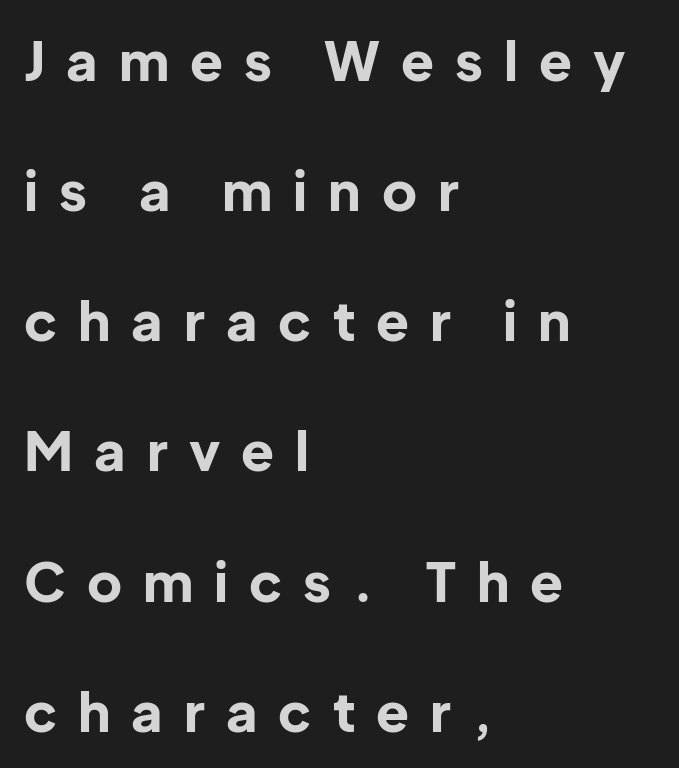
The image shows 54 px bold sans-serif type, upright; set left-aligned, loose line spacing (2.41x), unusually wide letter spacing (+0.39 em), not underlined; low stroke contrast and a medium x-height.
